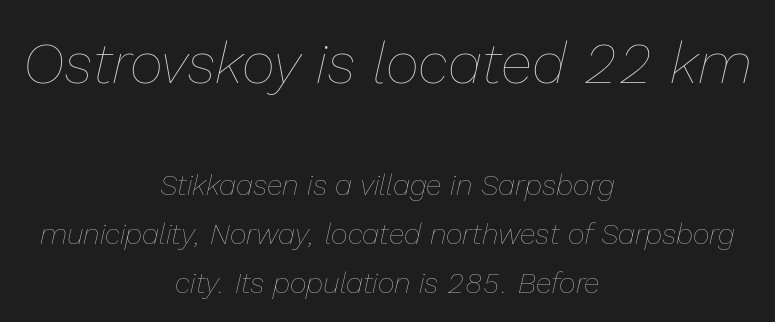
The rendering shrinks the type as you move from the upper chunk to the lower. Spacing between characters is what you'd get straight out of the box. The block of text has a typical density, with ordinary space between rows. The specimen reads as italic at a glance. Every row of glyphs is offset so its center matches the block's center. Think of a printed novel: that variable character pitch is what you see here.
